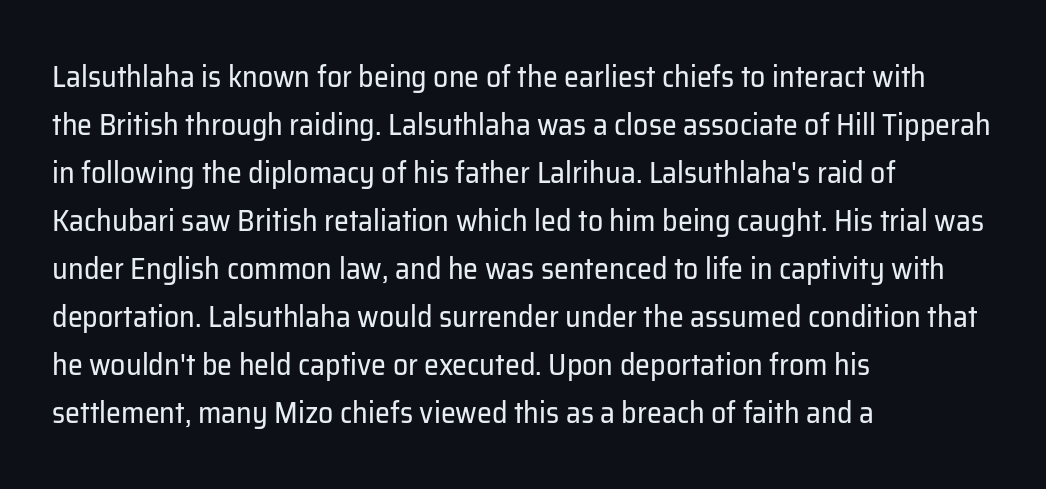
Q: Is the text bold? A: No.
Q: Is the text italic (slanted)? A: No, it is upright.
Q: Is the typeface a serif or a sans-serif typeface? A: Sans-serif.
Q: Is the text underlined? A: No.
Q: How is the paragraph aligned? A: Left-aligned.
Q: Is the spacing between letters normal or unusually wide? A: Normal.
Q: Is the spacing between lines tight, normal or loose? A: Normal.
Q: Width (condensed, normal, or wide)? A: Normal.
Q: Stroke contrast? A: Low.
Q: x-height? A: Medium.
Q: Monospaced? A: No.
